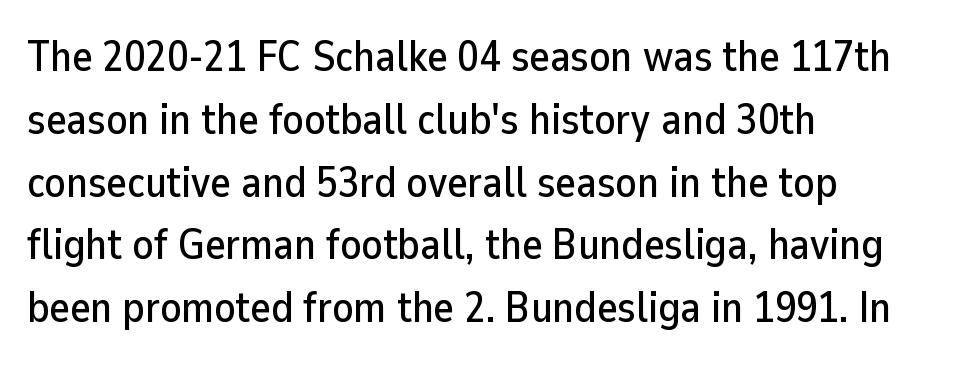
Q: Is the text italic (slanted)? A: No, it is upright.
Q: Is the typeface a serif or a sans-serif typeface? A: Sans-serif.
Q: Is the text underlined? A: No.
Q: How is the paragraph aligned? A: Left-aligned.
Q: Is the spacing between letters normal or unusually wide? A: Normal.
Q: Is the spacing between lines tight, normal or loose? A: Normal.
Q: Width (condensed, normal, or wide)? A: Normal.
Q: Stroke contrast? A: Low.
Q: x-height? A: Medium.
Q: Monospaced? A: No.
